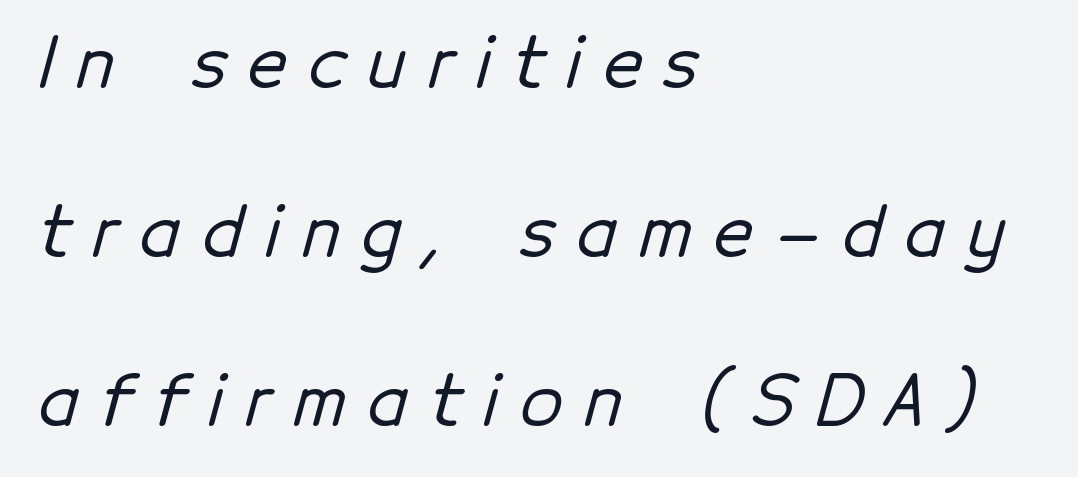
{"serif": "no", "width": "normal", "stroke_contrast": "low", "x_height": "medium", "monospaced": "no", "underline": "no", "align": "left", "line_spacing": "loose", "line_spacing_ratio": 2.45, "letter_spacing": "wide", "letter_spacing_em": 0.31, "glyph_px": 69}
